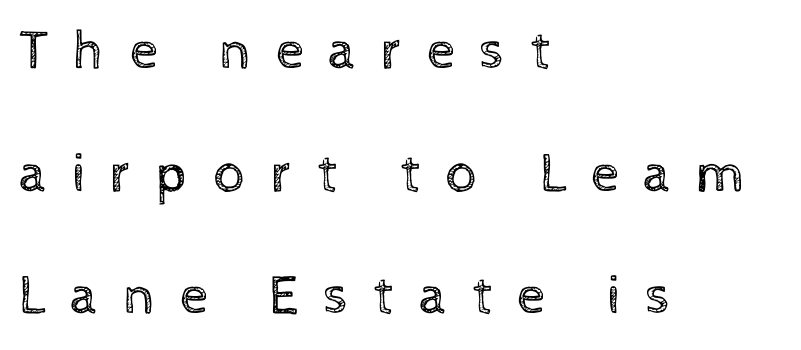
The image shows 56 px regular-weight type, upright; set left-aligned, loose line spacing (2.19x), unusually wide letter spacing (+0.44 em), not underlined; a medium x-height.
